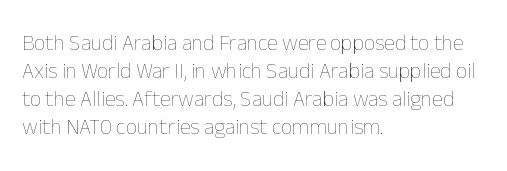
Normally led — the rows are evenly, conventionally spaced. Underlining? Definitely not there. The axis of the letterforms is exactly vertical. The passage is arranged the way most books set body copy — flush left. Default kerning and tracking; the words read as compact shapes.
